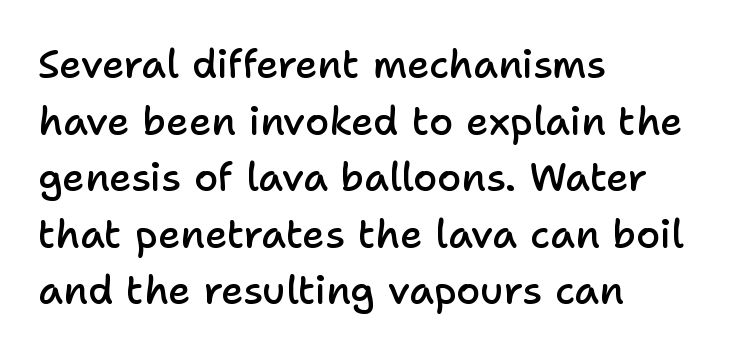
The image shows 39 px semibold sans-serif type, upright; set left-aligned, normal line spacing (1.45x), normal letter spacing, not underlined; low stroke contrast and a medium x-height.
